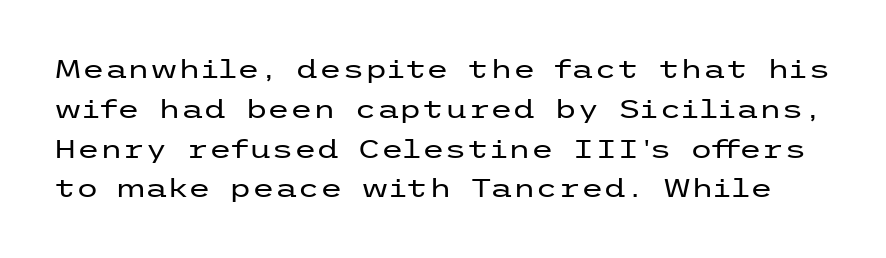
The image shows 26 px text type, upright; set normal line spacing (1.53x), normal letter spacing, not underlined.
